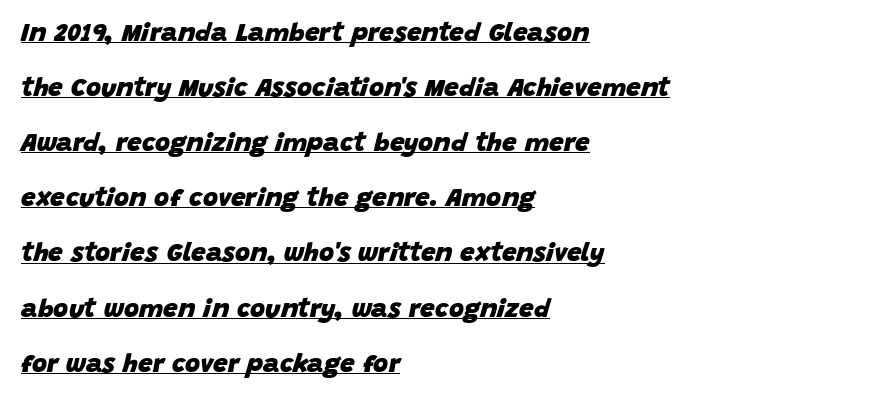
Q: Is the text bold? A: Yes.
Q: Is the text italic (slanted)? A: Yes, it leans right by about 15 degrees.
Q: Is the text underlined? A: Yes.
Q: How is the paragraph aligned? A: Left-aligned.
Q: Is the spacing between letters normal or unusually wide? A: Normal.
Q: Is the spacing between lines tight, normal or loose? A: Loose.
